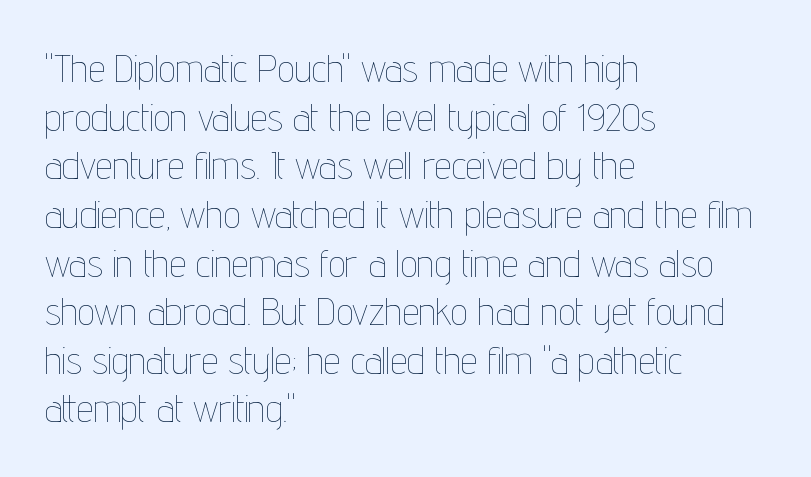
Q: Is the text bold? A: No.
Q: Is the text italic (slanted)? A: No, it is upright.
Q: Is the text underlined? A: No.
Q: How is the paragraph aligned? A: Left-aligned.
Q: Is the spacing between letters normal or unusually wide? A: Normal.
Q: Is the spacing between lines tight, normal or loose? A: Normal.
Q: Width (condensed, normal, or wide)? A: Condensed.
Q: Stroke contrast? A: Low.
Q: x-height? A: Medium.
Q: Monospaced? A: No.
